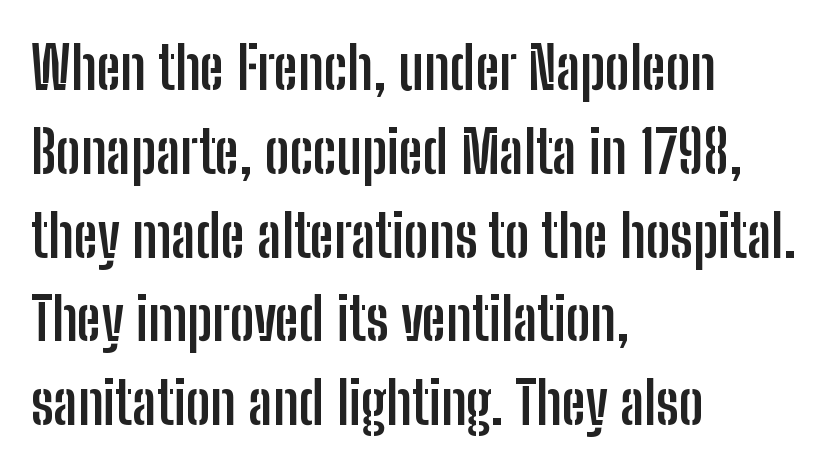
Do the characters align in a grid? No, the font is proportional. Is there any slant? The stems are plumb. Is the letter spacing exaggerated? No — it looks like the ordinary default. Underline: absent.
